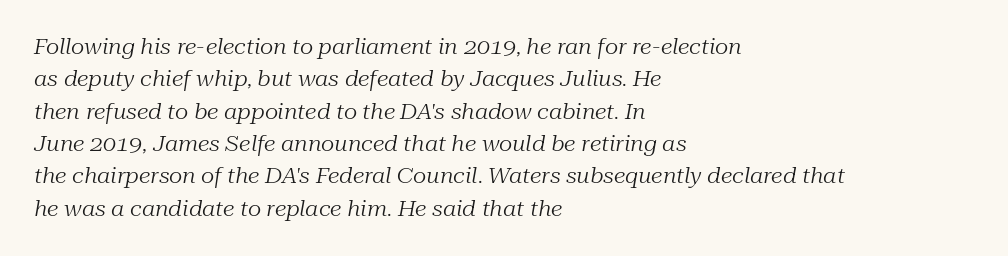
{"italic": "yes", "lean": "right", "slant_degrees": 10, "bold": "no", "underline": "no", "align": "left", "line_spacing": "normal", "line_spacing_ratio": 1.54, "letter_spacing": "normal", "letter_spacing_em": 0.0, "glyph_px": 21}
